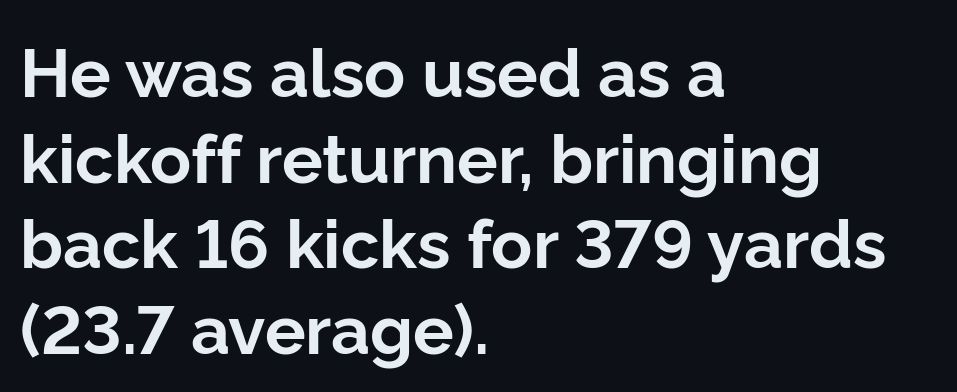
The image shows 68 px bold sans-serif type, upright; set left-aligned, normal line spacing (1.26x), normal letter spacing, not underlined; low stroke contrast and a medium x-height.
